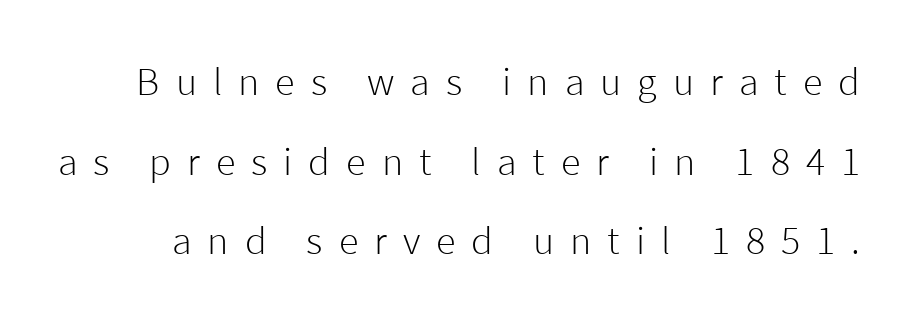
Tracking here is generous; glyphs stand well apart from one another. Bold? No — there's no thickening of the strokes. The rendering uses a large line-height, opening up the rows. Each letter keeps its own natural width here, so spacing adapts to shape. The glyphs in this specimen are sans serif. Does the lettering tilt? It doesn't — this is upright.
